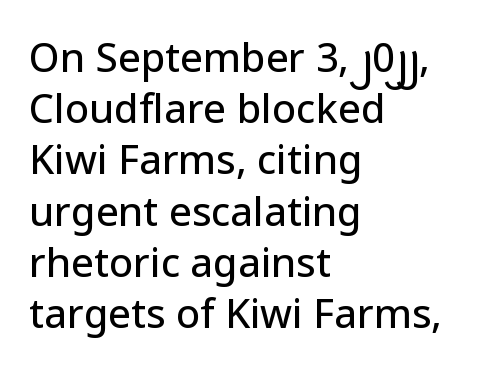
The image shows 40 px sans-serif type, upright; set left-aligned, normal line spacing (1.28x), normal letter spacing, not underlined; low stroke contrast and a medium x-height.
